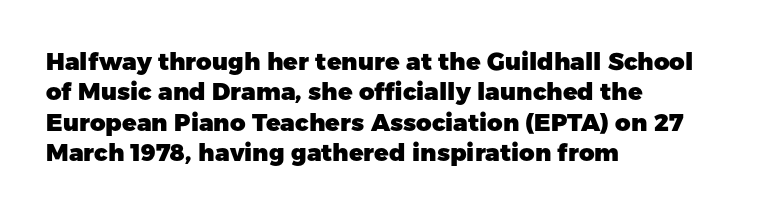
The glyphs are unaccompanied by any horizontal stroke below them. The leading is moderate, giving the passage an even texture. Left-aligned paragraph, ragged on the right. A full-strength bold gives these letters their thick strokes. This sample uses an upright cut, with every glyph sitting square on the baseline.
